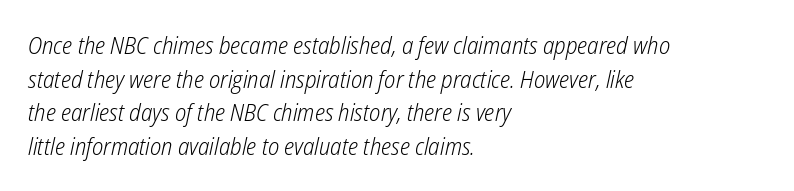
The image shows 24 px text type, italic (leaning right); set left-aligned, normal line spacing (1.4x), normal letter spacing, not underlined.
